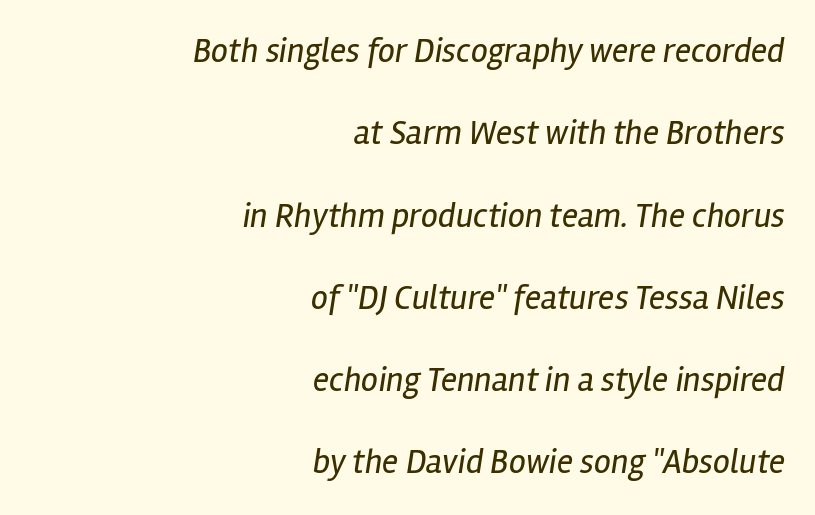
{"italic": "yes", "lean": "right", "slant_degrees": 12, "bold": "no", "weight": "regular", "width": "condensed", "stroke_contrast": "low", "x_height": "medium", "monospaced": "no", "underline": "no", "align": "right", "line_spacing": "loose", "line_spacing_ratio": 2.42, "letter_spacing": "normal", "letter_spacing_em": 0.0, "glyph_px": 34}
